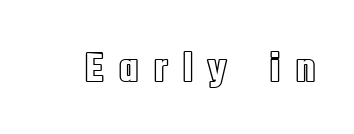
{"italic": "no", "width": "condensed", "x_height": "large", "monospaced": "no", "underline": "no", "letter_spacing": "wide", "letter_spacing_em": 0.32, "glyph_px": 43}
